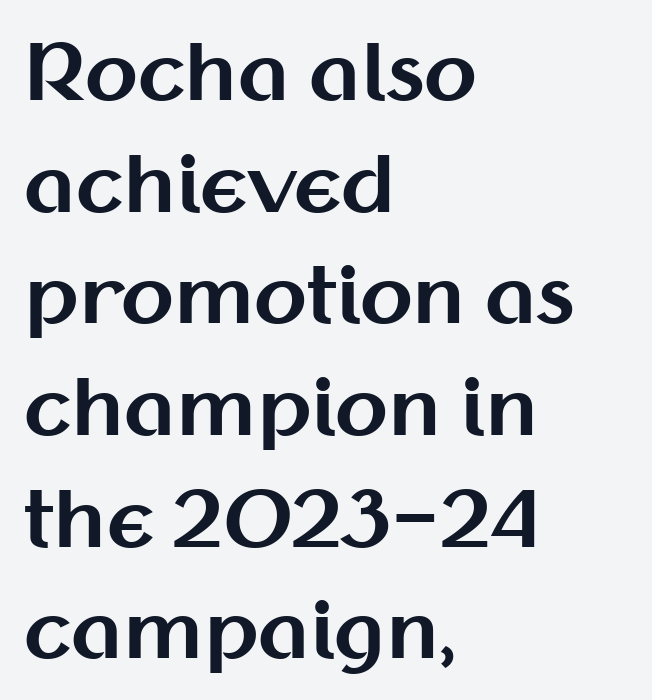
{"serif": "no", "italic": "no", "bold": "yes", "weight": "bold", "width": "normal", "stroke_contrast": "medium", "x_height": "medium", "monospaced": "no", "underline": "no", "align": "left", "line_spacing": "normal", "line_spacing_ratio": 1.45, "letter_spacing": "normal", "letter_spacing_em": 0.0, "glyph_px": 77}
